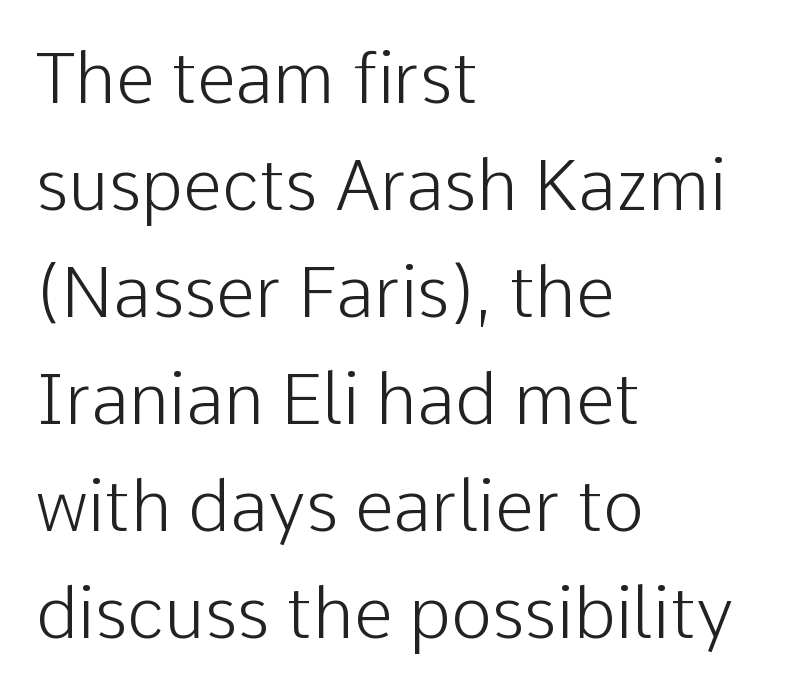
The image shows 70 px light sans-serif type, upright; set left-aligned, normal line spacing (1.53x), normal letter spacing, not underlined; low stroke contrast and a medium x-height.
